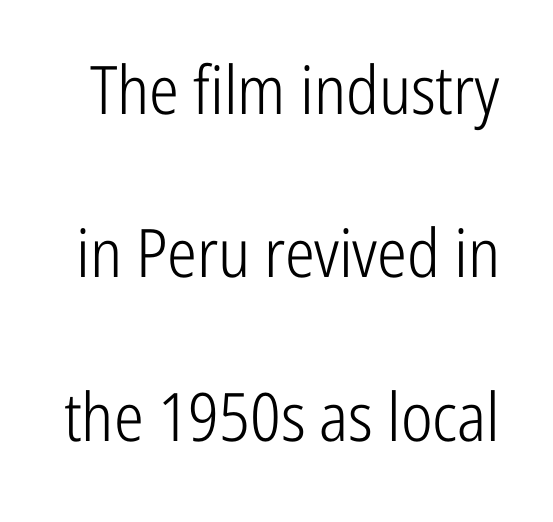
Spacing between characters is what you'd get straight out of the box. Check the space under the baseline: it is left empty. Typographically, this falls in the sans-serif category. Is there any slant? The stems are plumb. The letters advance in unequal steps, a hallmark of proportional type. The face looks like a standard text weight, possibly lighter.
